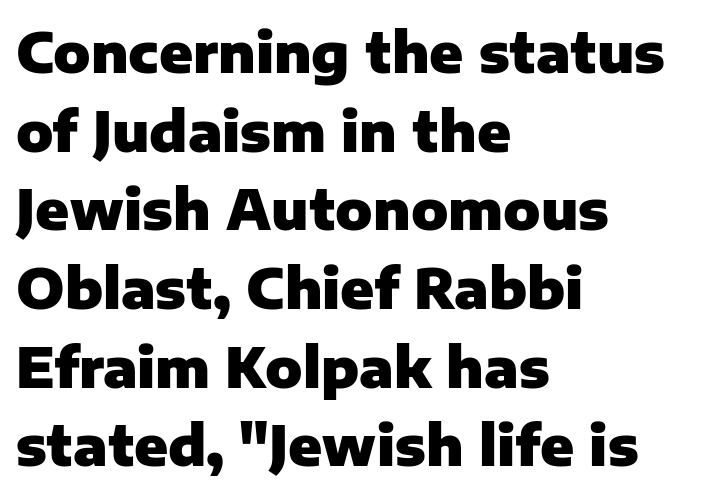
{"serif": "no", "italic": "no", "bold": "yes", "weight": "heavy", "width": "normal", "stroke_contrast": "low", "x_height": "medium", "monospaced": "no", "underline": "no", "align": "left", "line_spacing": "normal", "line_spacing_ratio": 1.43, "letter_spacing": "normal", "letter_spacing_em": 0.0, "glyph_px": 55}
